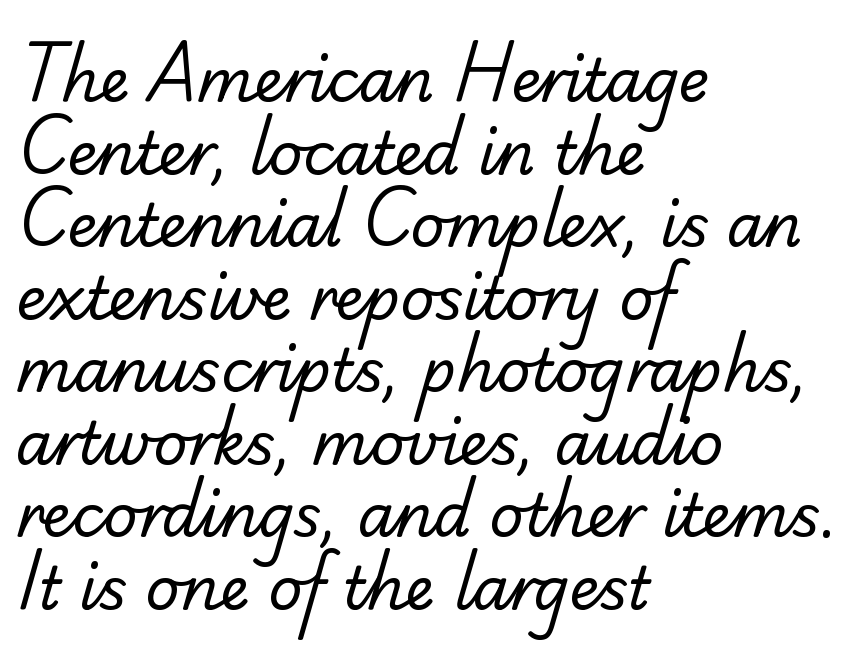
{"serif": "no", "bold": "no", "weight": "regular", "width": "normal", "stroke_contrast": "low", "x_height": "small", "monospaced": "no", "underline": "no", "align": "left", "line_spacing_ratio": 1.23, "letter_spacing": "normal", "letter_spacing_em": 0.0, "glyph_px": 59}
